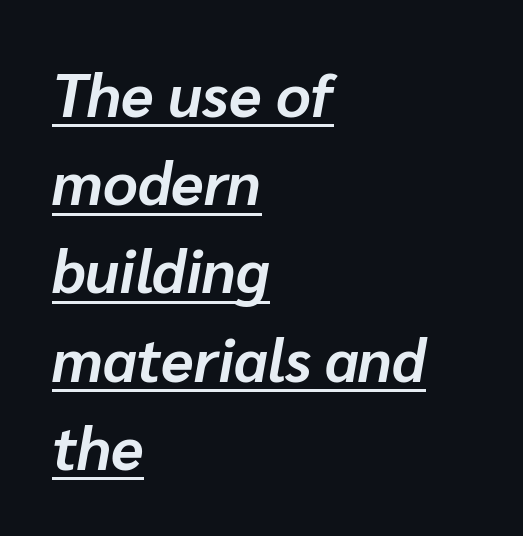
{"italic": "yes", "lean": "right", "slant_degrees": 10, "bold": "yes", "weight": "bold", "width": "normal", "stroke_contrast": "low", "x_height": "medium", "monospaced": "no", "underline": "yes", "align": "left", "line_spacing": "normal", "line_spacing_ratio": 1.47, "letter_spacing": "normal", "letter_spacing_em": 0.0, "glyph_px": 60}
